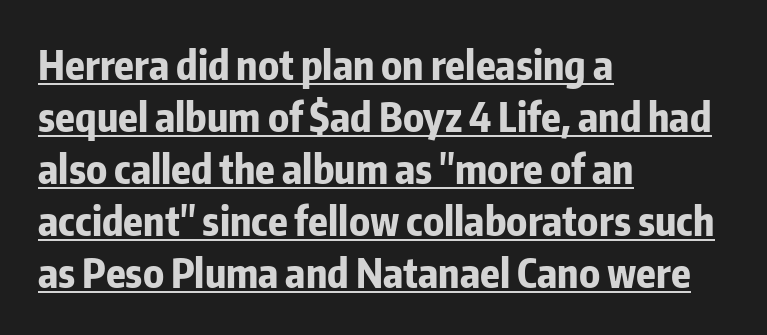
{"serif": "no", "italic": "no", "bold": "yes", "weight": "bold", "width": "condensed", "stroke_contrast": "low", "x_height": "medium", "monospaced": "no", "underline": "yes", "align": "left", "line_spacing": "normal", "line_spacing_ratio": 1.3, "letter_spacing": "normal", "letter_spacing_em": 0.0, "glyph_px": 40}
